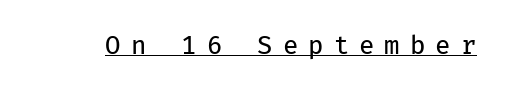
Q: Is the text bold? A: No.
Q: Is the text italic (slanted)? A: No, it is upright.
Q: Is the text underlined? A: Yes.
Q: Is the spacing between letters normal or unusually wide? A: Unusually wide.
